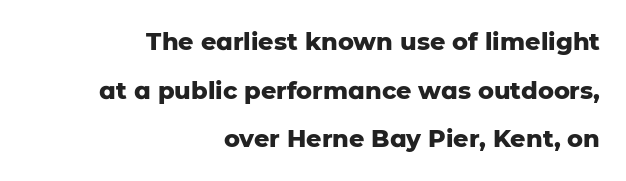
Nope, not italic — everything's standing straight. All the whitespace from short lines collects on the left. Descenders are the only things crossing below the line. I'd describe the lettering as bold — thick and assertive. Here the glyphs are tracked normally, forming tight word shapes.
